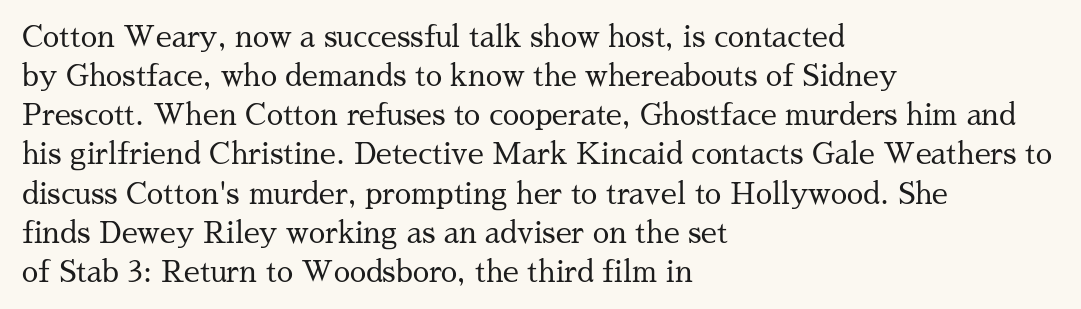
Q: Is the text bold? A: No.
Q: Is the text italic (slanted)? A: No, it is upright.
Q: Is the typeface a serif or a sans-serif typeface? A: Serif.
Q: Is the text underlined? A: No.
Q: How is the paragraph aligned? A: Left-aligned.
Q: Is the spacing between letters normal or unusually wide? A: Normal.
Q: Is the spacing between lines tight, normal or loose? A: Normal.
Q: Width (condensed, normal, or wide)? A: Normal.
Q: Stroke contrast? A: Medium.
Q: x-height? A: Medium.
Q: Monospaced? A: No.
